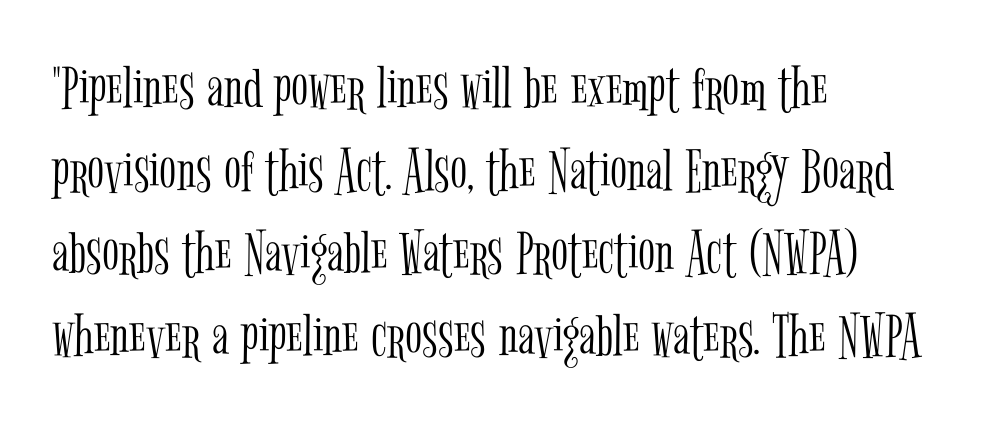
Q: Is the text bold? A: No.
Q: Is the text italic (slanted)? A: No, it is upright.
Q: Is the typeface a serif or a sans-serif typeface? A: Serif.
Q: Is the text underlined? A: No.
Q: How is the paragraph aligned? A: Left-aligned.
Q: Is the spacing between letters normal or unusually wide? A: Normal.
Q: Is the spacing between lines tight, normal or loose? A: Normal.
Q: Width (condensed, normal, or wide)? A: Condensed.
Q: Stroke contrast? A: Low.
Q: x-height? A: Medium.
Q: Monospaced? A: No.
